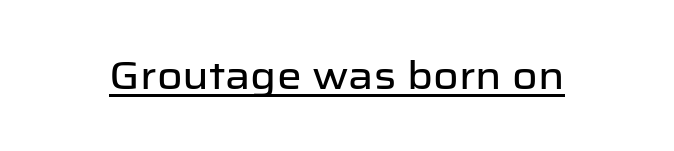
The image shows 39 px sans-serif type, upright; set normal letter spacing, underlined; low stroke contrast and a medium x-height.
